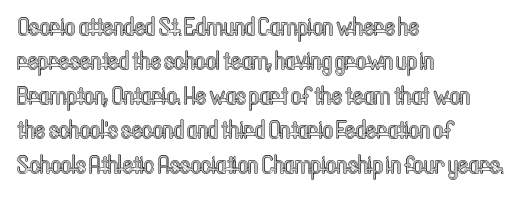
{"italic": "no", "underline": "no", "align": "left", "line_spacing": "normal", "line_spacing_ratio": 1.38, "letter_spacing": "normal", "letter_spacing_em": 0.0, "glyph_px": 25}
